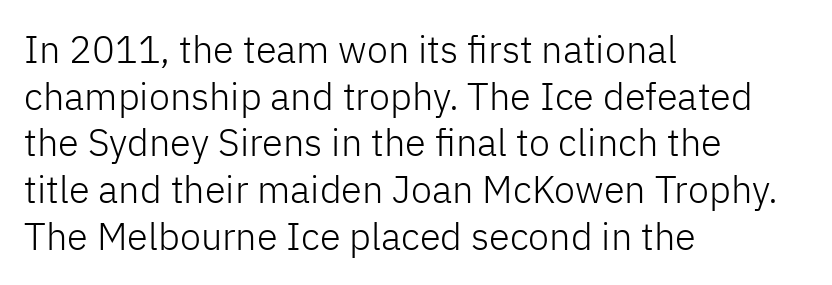
No feet cap the strokes, marking this as sans-serif type. There is no visible air inserted between adjacent glyphs. Ordinary non-slanted type is in use. The strokes carry an ordinary text weight at most. Notice how the passage keeps a crisp vertical edge on the left only.
